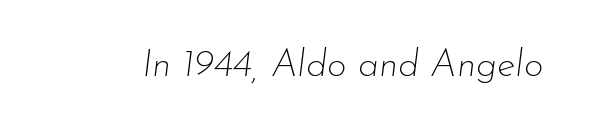
Q: Is the text bold? A: No.
Q: Is the text italic (slanted)? A: Yes, it leans right by about 7 degrees.
Q: Is the text underlined? A: No.
Q: Is the spacing between letters normal or unusually wide? A: Normal.
Q: Width (condensed, normal, or wide)? A: Normal.
Q: Stroke contrast? A: Low.
Q: x-height? A: Small.
Q: Monospaced? A: No.
